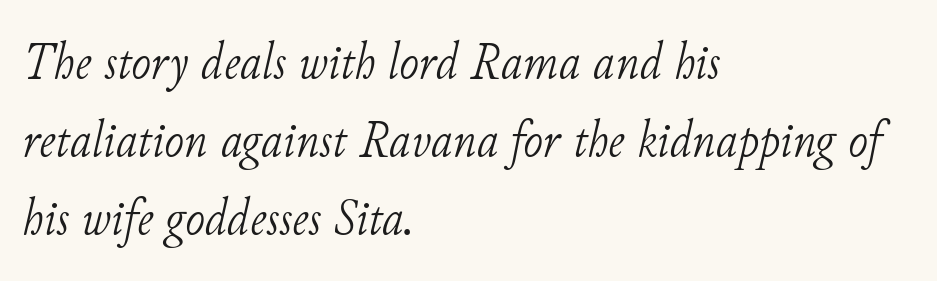
The image shows 53 px light serif type, italic (leaning right); set left-aligned, normal line spacing (1.47x), normal letter spacing, not underlined; low stroke contrast and a small x-height.
